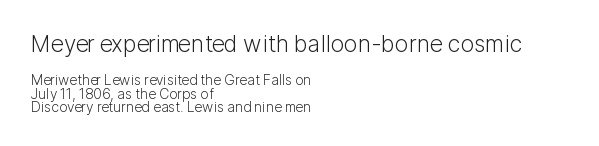
Q: Is the text bold? A: No.
Q: Is the text italic (slanted)? A: No, it is upright.
Q: Is the text underlined? A: No.
Q: How is the paragraph aligned? A: Left-aligned.
Q: Is the spacing between letters normal or unusually wide? A: Normal.
Q: Is the spacing between lines tight, normal or loose? A: Tight.
Q: Which block of text is set in a larger size, the first (top) or the second (bottom)? A: The first (top) one.
